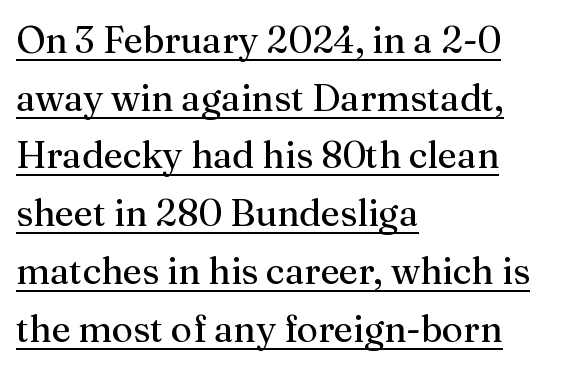
Q: Is the text bold? A: No.
Q: Is the text italic (slanted)? A: No, it is upright.
Q: Is the typeface a serif or a sans-serif typeface? A: Serif.
Q: Is the text underlined? A: Yes.
Q: How is the paragraph aligned? A: Left-aligned.
Q: Is the spacing between letters normal or unusually wide? A: Normal.
Q: Is the spacing between lines tight, normal or loose? A: Normal.
Q: Width (condensed, normal, or wide)? A: Normal.
Q: Stroke contrast? A: Medium.
Q: x-height? A: Medium.
Q: Monospaced? A: No.
